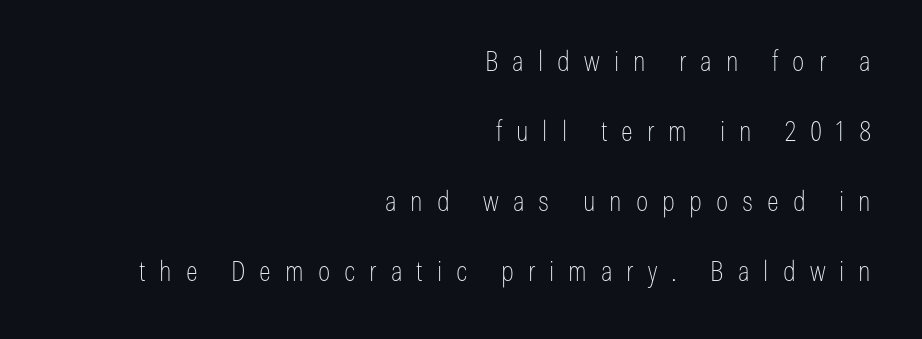
The image shows 28 px thin, condensed sans-serif type, upright; set right-aligned, loose line spacing (2.5x), unusually wide letter spacing (+0.5 em), not underlined; low stroke contrast and a medium x-height.
